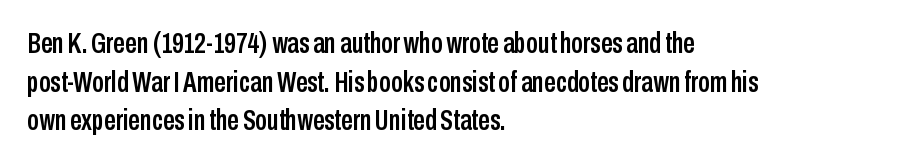
The image shows 29 px condensed sans-serif type, upright; set left-aligned, normal line spacing (1.33x), normal letter spacing, not underlined; low stroke contrast and a medium x-height.
